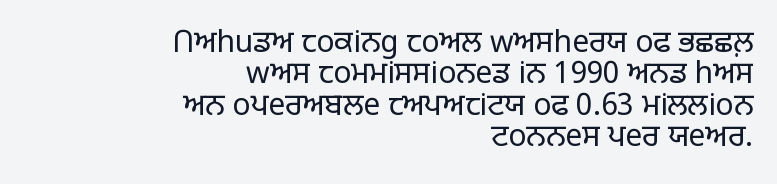
Q: Is the text bold? A: No.
Q: Is the text italic (slanted)? A: No, it is upright.
Q: Is the typeface a serif or a sans-serif typeface? A: Sans-serif.
Q: Is the text underlined? A: No.
Q: How is the paragraph aligned? A: Right-aligned.
Q: Is the spacing between letters normal or unusually wide? A: Normal.
Q: Is the spacing between lines tight, normal or loose? A: Tight.
Q: Width (condensed, normal, or wide)? A: Normal.
Q: Stroke contrast? A: Low.
Q: x-height? A: Large.
Q: Monospaced? A: No.
